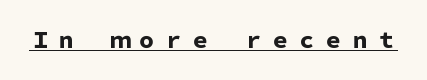
{"italic": "no", "bold": "yes", "underline": "yes", "letter_spacing": "wide", "letter_spacing_em": 0.27, "glyph_px": 21}
